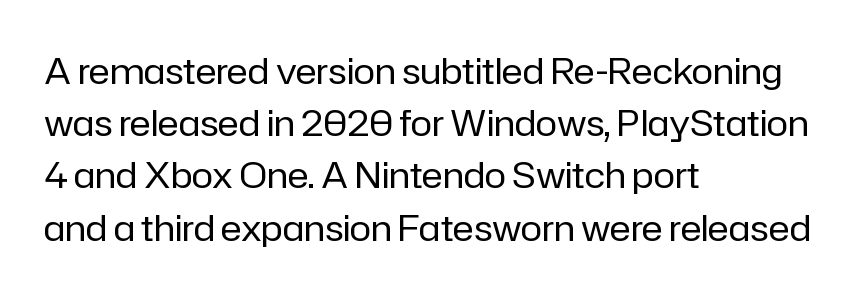
Q: Is the text bold? A: No.
Q: Is the text italic (slanted)? A: No, it is upright.
Q: Is the typeface a serif or a sans-serif typeface? A: Sans-serif.
Q: Is the text underlined? A: No.
Q: How is the paragraph aligned? A: Left-aligned.
Q: Is the spacing between letters normal or unusually wide? A: Normal.
Q: Is the spacing between lines tight, normal or loose? A: Normal.
Q: Width (condensed, normal, or wide)? A: Normal.
Q: Stroke contrast? A: Low.
Q: x-height? A: Medium.
Q: Monospaced? A: No.
